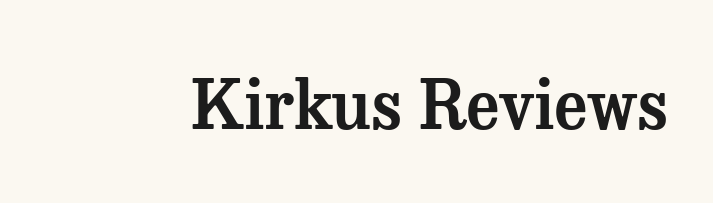
Are there feet on the stems? There are — it's a serif. The letterforms sit shoulder to shoulder at normal distance. Every stem runs plumb, perpendicular to the baseline. You could not count columns in this text — the font is proportionally spaced. Glance below the letters and you will spot only blank space.
